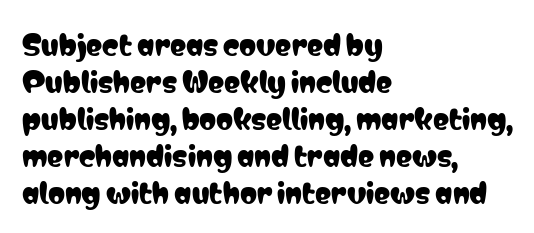
{"italic": "no", "underline": "no", "align": "left", "line_spacing": "normal", "line_spacing_ratio": 1.37, "letter_spacing": "normal", "letter_spacing_em": 0.0, "glyph_px": 27}
